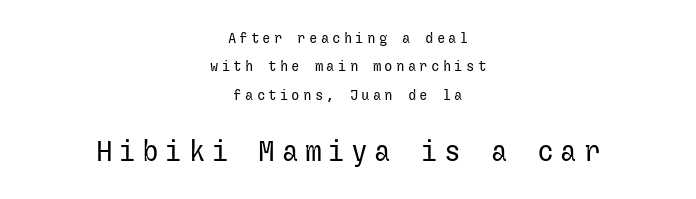
{"serif": "no", "italic": "no", "bold": "no", "weight": "regular", "width": "normal", "stroke_contrast": "low", "x_height": "medium", "underline": "no", "align": "center", "line_spacing": "loose", "line_spacing_ratio": 2.02, "letter_spacing": "wide", "letter_spacing_em": 0.23, "larger_block": "second", "size_ratio": 2.0, "glyph_px": 28}
